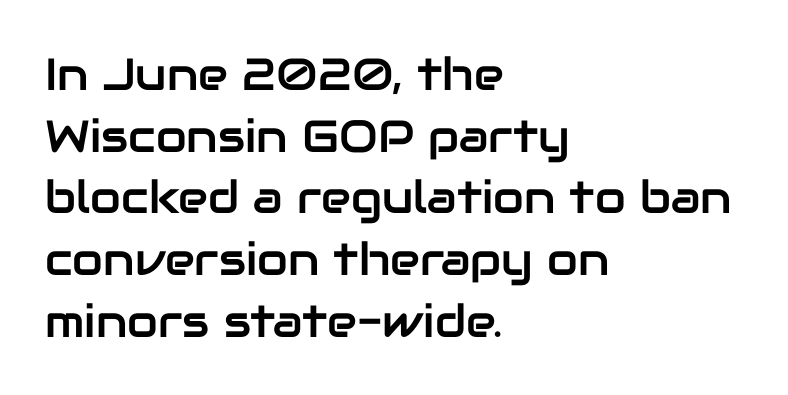
Default kerning and tracking; the words read as compact shapes. The lines in this sample share a left origin and differ only in where they stop. It's the straight-up-and-down kind of type. Here the designer chose a conventional face with non-uniform glyph widths. Regular leading. The typeface chosen for these lines omits serifs.
